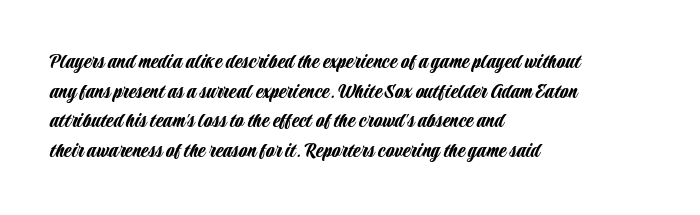
{"underline": "no", "align": "left", "line_spacing": "normal", "line_spacing_ratio": 1.35, "letter_spacing": "normal", "letter_spacing_em": 0.0, "glyph_px": 22}
